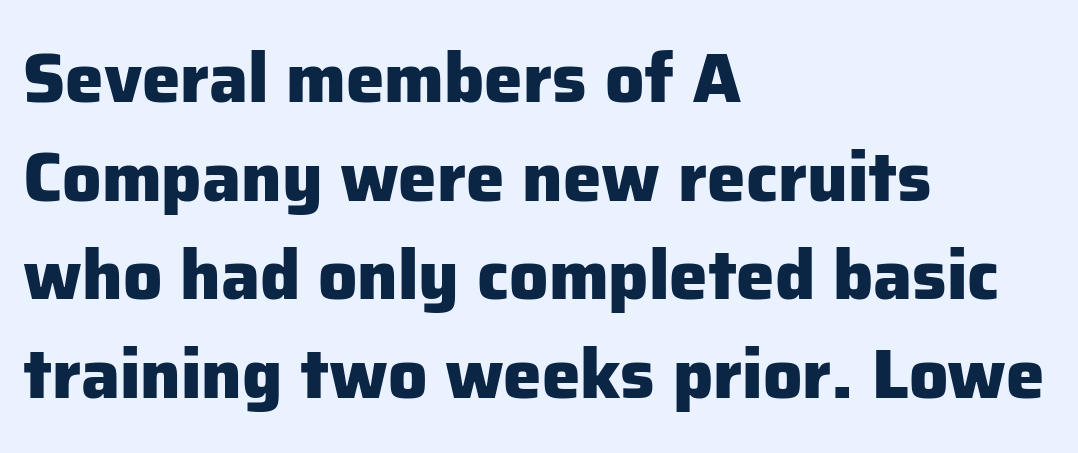
{"serif": "no", "italic": "no", "bold": "yes", "weight": "heavy", "width": "normal", "stroke_contrast": "low", "x_height": "medium", "monospaced": "no", "underline": "no", "align": "left", "line_spacing": "normal", "line_spacing_ratio": 1.43, "letter_spacing": "normal", "letter_spacing_em": 0.0, "glyph_px": 69}
